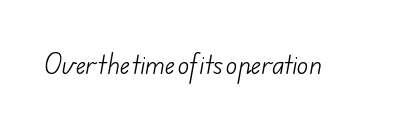
Rule under the text: the space is simply empty. What stands out about the letter spacing? Nothing — it is the standard amount. Think standard paragraph weight, or any step lighter than that.
